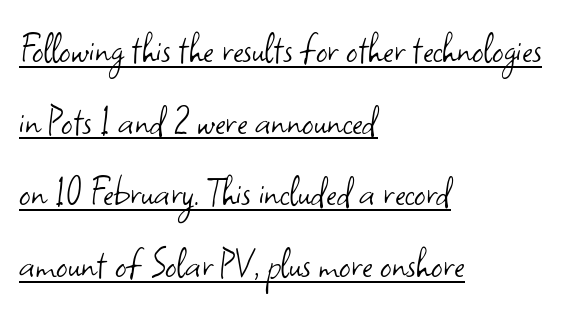
Q: Is the text bold? A: No.
Q: Is the text italic (slanted)? A: Yes.
Q: Is the typeface a serif or a sans-serif typeface? A: Sans-serif.
Q: Is the text underlined? A: Yes.
Q: How is the paragraph aligned? A: Left-aligned.
Q: Is the spacing between letters normal or unusually wide? A: Normal.
Q: Is the spacing between lines tight, normal or loose? A: Normal.
Q: Width (condensed, normal, or wide)? A: Normal.
Q: Stroke contrast? A: Low.
Q: x-height? A: Small.
Q: Monospaced? A: No.
